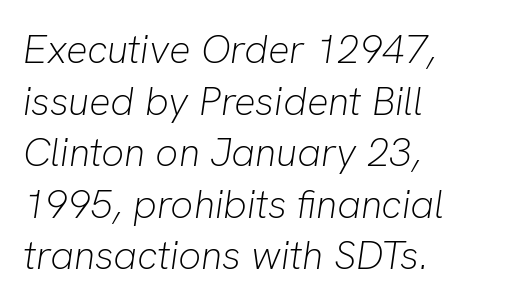
The image shows 40 px light type, italic (leaning right); set left-aligned, normal line spacing (1.29x), normal letter spacing, not underlined; low stroke contrast and a medium x-height.
